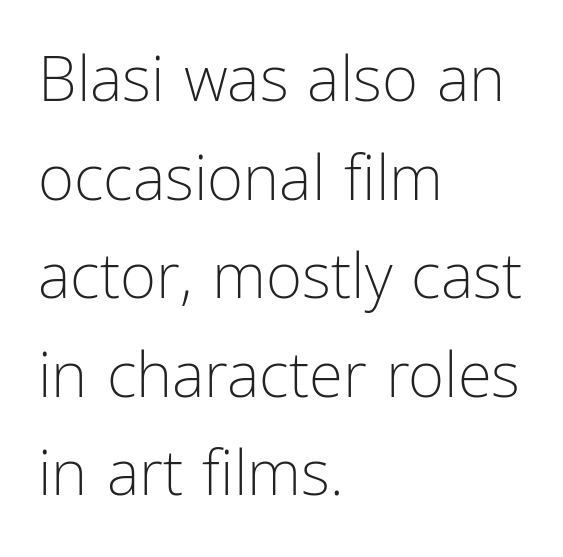
Q: Is the text bold? A: No.
Q: Is the text italic (slanted)? A: No, it is upright.
Q: Is the typeface a serif or a sans-serif typeface? A: Sans-serif.
Q: Is the text underlined? A: No.
Q: How is the paragraph aligned? A: Left-aligned.
Q: Is the spacing between letters normal or unusually wide? A: Normal.
Q: Is the spacing between lines tight, normal or loose? A: Normal.
Q: Width (condensed, normal, or wide)? A: Condensed.
Q: Stroke contrast? A: Low.
Q: x-height? A: Medium.
Q: Monospaced? A: No.
